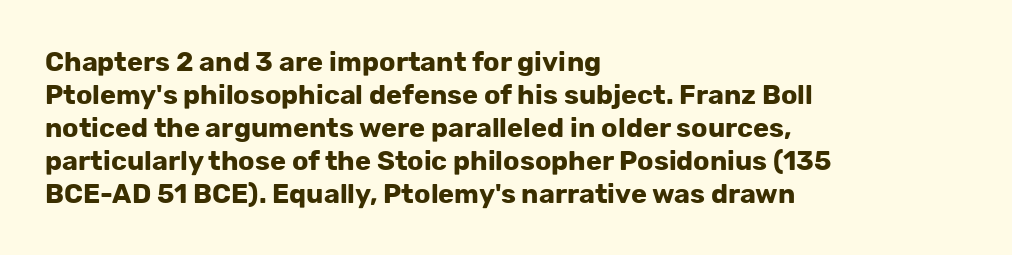
{"italic": "no", "bold": "yes", "underline": "no", "align": "left", "line_spacing_ratio": 1.22, "letter_spacing": "normal", "letter_spacing_em": 0.0, "glyph_px": 27}
